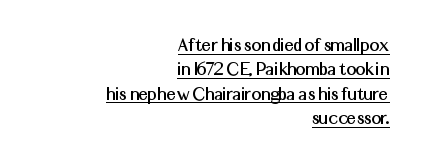
The lettering stays uniformly vertical, giving the passage a roman look. Notice how a bar underscores the lettering throughout. Spacing between characters is what you'd get straight out of the box. Which margin do the lines hug? The right one — the left edge is uneven.
